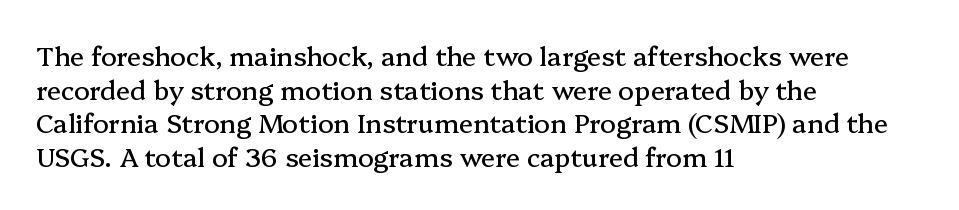
The image shows 26 px text type, upright; set left-aligned, normal line spacing (1.29x), normal letter spacing, not underlined.
